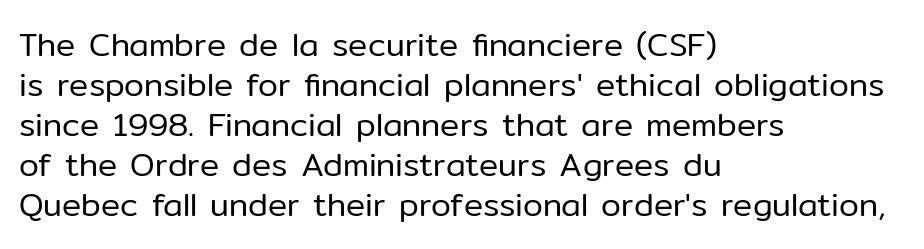
The image shows 32 px regular-weight sans-serif type, upright; set left-aligned, normal line spacing (1.25x), normal letter spacing, not underlined; low stroke contrast and a medium x-height.
